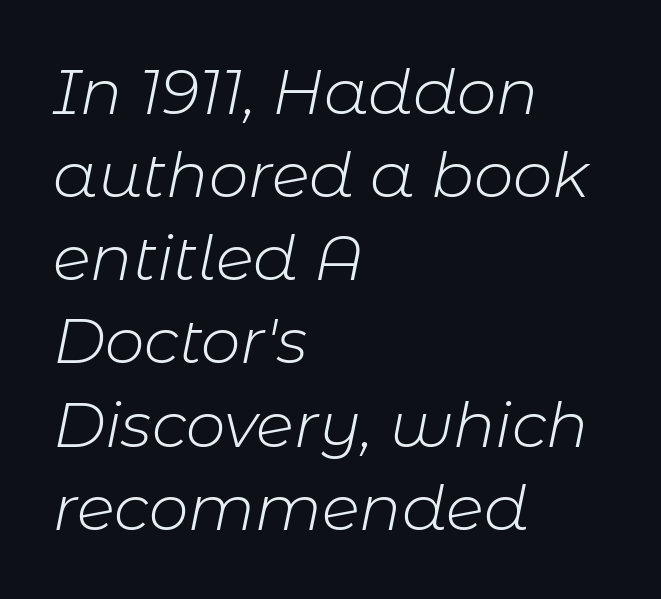
{"italic": "yes", "lean": "right", "slant_degrees": 11, "bold": "no", "weight": "light", "width": "normal", "stroke_contrast": "low", "x_height": "medium", "monospaced": "no", "underline": "no", "align": "left", "line_spacing": "normal", "line_spacing_ratio": 1.32, "letter_spacing": "normal", "letter_spacing_em": 0.0, "glyph_px": 63}
